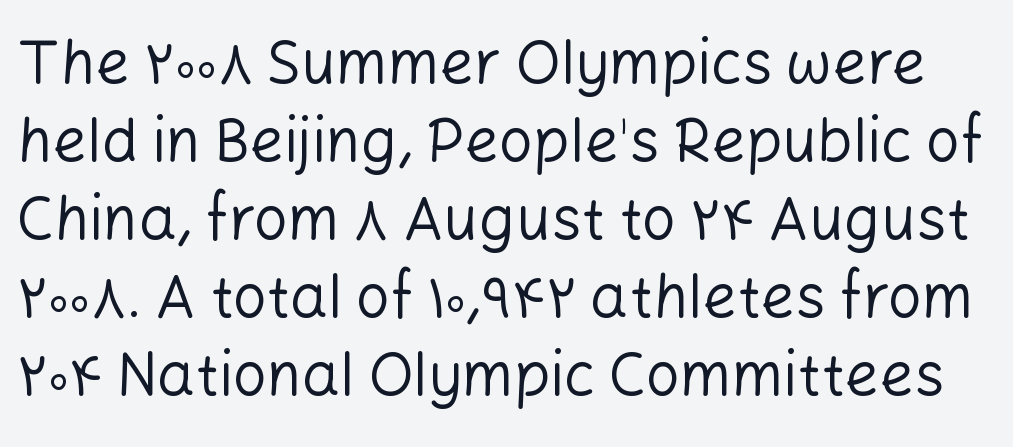
Q: Is the text bold? A: No.
Q: Is the text italic (slanted)? A: No, it is upright.
Q: Is the typeface a serif or a sans-serif typeface? A: Sans-serif.
Q: Is the text underlined? A: No.
Q: Is the spacing between letters normal or unusually wide? A: Normal.
Q: Is the spacing between lines tight, normal or loose? A: Normal.
Q: Width (condensed, normal, or wide)? A: Normal.
Q: Stroke contrast? A: Low.
Q: x-height? A: Medium.
Q: Monospaced? A: No.
